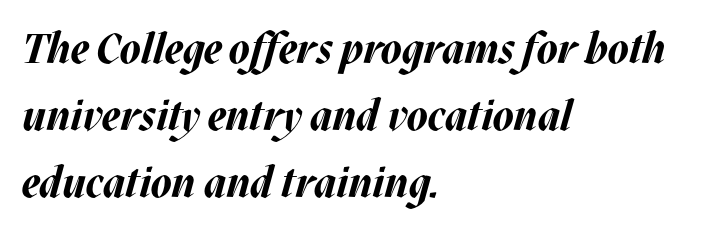
{"italic": "yes", "lean": "right", "slant_degrees": 17, "bold": "yes", "weight": "bold", "width": "normal", "stroke_contrast": "medium", "x_height": "large", "monospaced": "no", "underline": "no", "align": "left", "line_spacing": "normal", "line_spacing_ratio": 1.6, "letter_spacing": "normal", "letter_spacing_em": 0.0, "glyph_px": 42}
